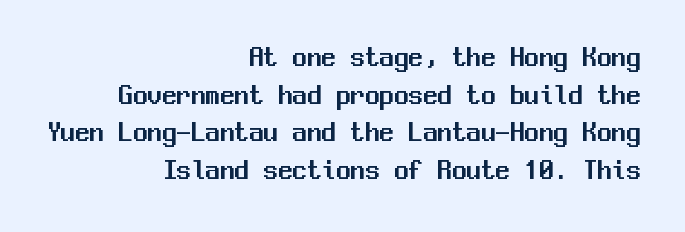
The image shows 29 px sans-serif type, upright, monospaced; set right-aligned, normal line spacing (1.3x), normal letter spacing, not underlined; medium stroke contrast and a medium x-height.
